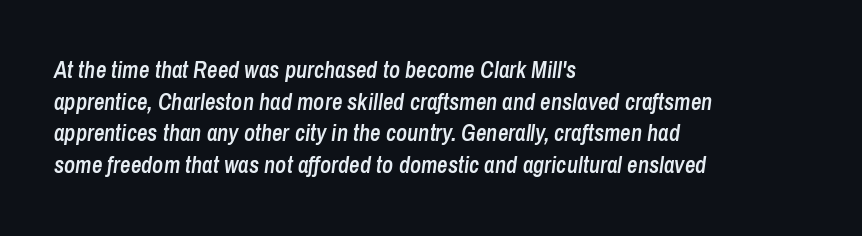
Summary of vertical rhythm: regular, with standard interline spacing. Alignment: flush left. Lines of text with bare space underneath. Slanted lettering throughout.
